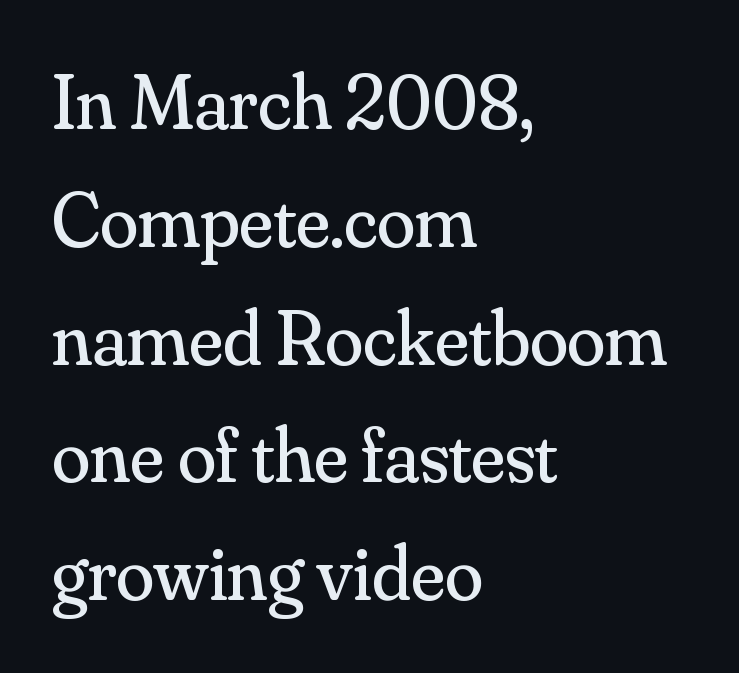
Note the varied advance widths — an 'i' is clearly narrower than an 'm'. Descenders hang freely into open space. This sample uses an upright cut, with every glyph sitting square on the baseline. Observe the ordinary spacing: letters are neighbours, not strangers. These lines are composed in type with serifs. Nothing heavy about these letters — not bold at all.
